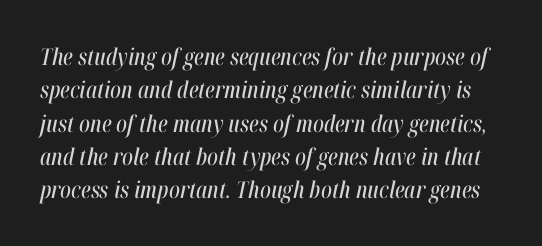
The passage shown is not underscored anywhere. A normal amount of white space separates one row of letters from the next. Tracking here is standard; glyphs follow each other at the usual distance. It's the slanting kind of type.
